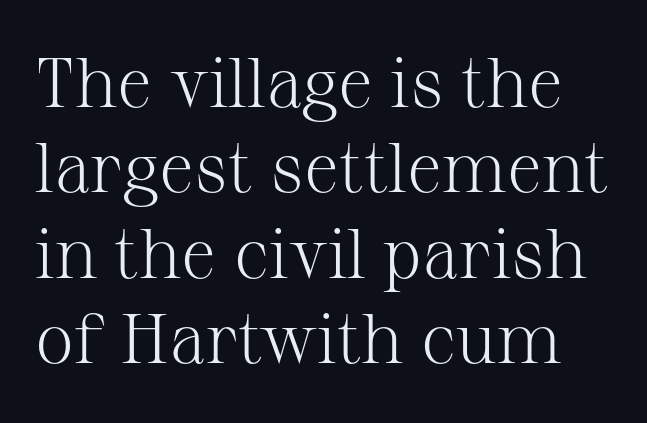
{"serif": "yes", "italic": "no", "bold": "no", "weight": "light", "width": "normal", "stroke_contrast": "medium", "x_height": "medium", "monospaced": "no", "underline": "no", "line_spacing_ratio": 1.22, "letter_spacing": "normal", "letter_spacing_em": 0.0, "glyph_px": 70}
